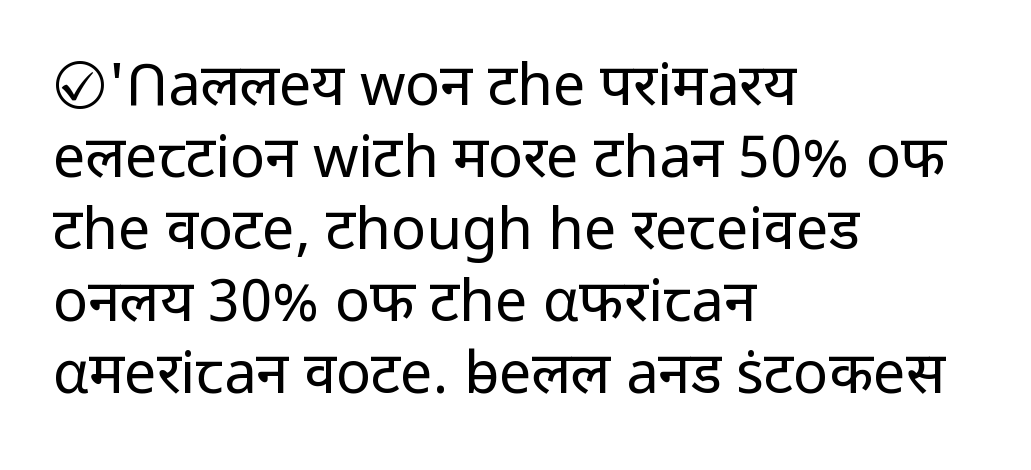
Note the varied advance widths — an 'i' is clearly narrower than an 'm'. Does extra space separate the letters? No, they use regular spacing. Line starts are locked; line ends wander. It's the straight-up-and-down kind of type.
